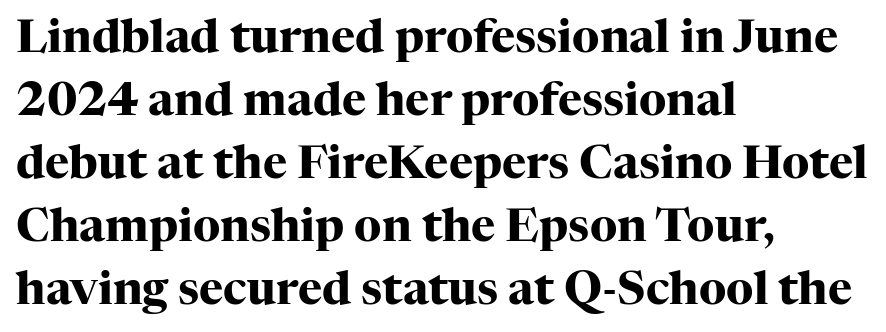
The passage is arranged the way most books set body copy — flush left. What's the leading like? Ordinary, nothing unusual. Nobody touched the tracking dial on this one. Proportional: the letters do not fall into vertical columns. Lines of text with bare space underneath.
